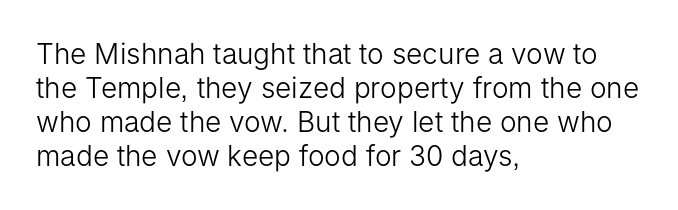
Q: Is the text bold? A: No.
Q: Is the text italic (slanted)? A: No, it is upright.
Q: Is the typeface a serif or a sans-serif typeface? A: Sans-serif.
Q: Is the text underlined? A: No.
Q: How is the paragraph aligned? A: Left-aligned.
Q: Is the spacing between letters normal or unusually wide? A: Normal.
Q: Width (condensed, normal, or wide)? A: Normal.
Q: Stroke contrast? A: Low.
Q: x-height? A: Medium.
Q: Monospaced? A: No.
